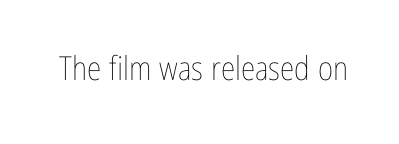
Is this a fixed-width face? No — the glyphs have proportional, varying widths. Upright lettering throughout. Is the type heavy? It reads as light-to-regular instead. Letter spacing: default. The space directly below the letters is spotless.
